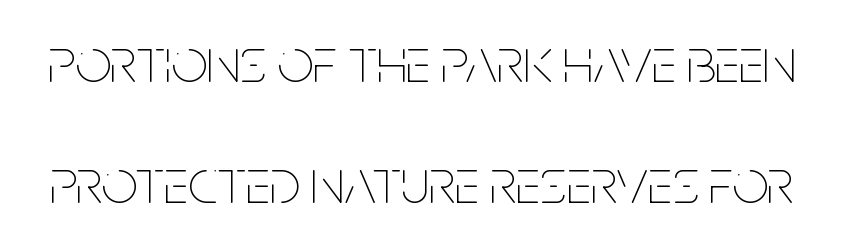
Q: Is the text bold? A: No.
Q: Is the text italic (slanted)? A: No, it is upright.
Q: Is the text underlined? A: No.
Q: Is the spacing between letters normal or unusually wide? A: Normal.
Q: Width (condensed, normal, or wide)? A: Condensed.
Q: Stroke contrast? A: Low.
Q: x-height? A: Large.
Q: Monospaced? A: No.
